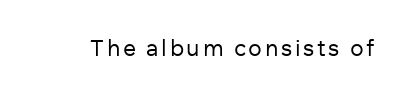
Q: Is the text bold? A: No.
Q: Is the text italic (slanted)? A: No, it is upright.
Q: Is the text underlined? A: No.
